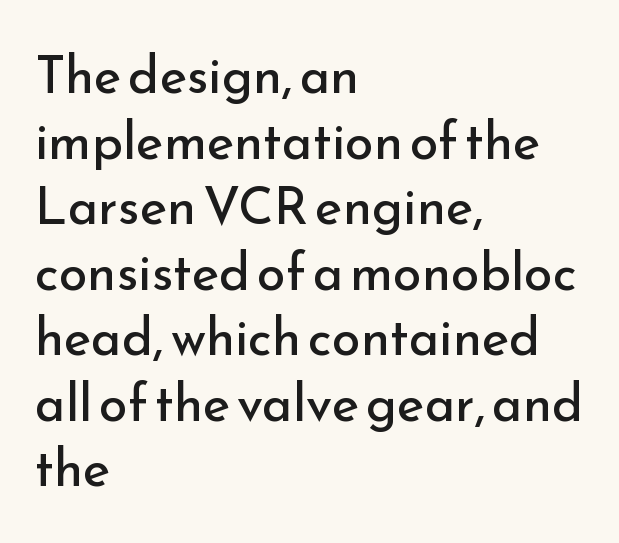
Q: Is the text bold? A: No.
Q: Is the text italic (slanted)? A: No, it is upright.
Q: Is the typeface a serif or a sans-serif typeface? A: Sans-serif.
Q: Is the text underlined? A: No.
Q: How is the paragraph aligned? A: Left-aligned.
Q: Is the spacing between letters normal or unusually wide? A: Normal.
Q: Is the spacing between lines tight, normal or loose? A: Normal.
Q: Width (condensed, normal, or wide)? A: Normal.
Q: Stroke contrast? A: Low.
Q: x-height? A: Small.
Q: Monospaced? A: No.
